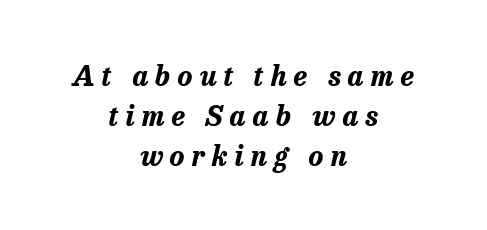
{"italic": "yes", "lean": "right", "slant_degrees": 13, "bold": "yes", "weight": "bold", "width": "normal", "stroke_contrast": "low", "x_height": "medium", "monospaced": "no", "underline": "no", "align": "center", "line_spacing": "normal", "line_spacing_ratio": 1.43, "letter_spacing": "wide", "letter_spacing_em": 0.25, "glyph_px": 28}
